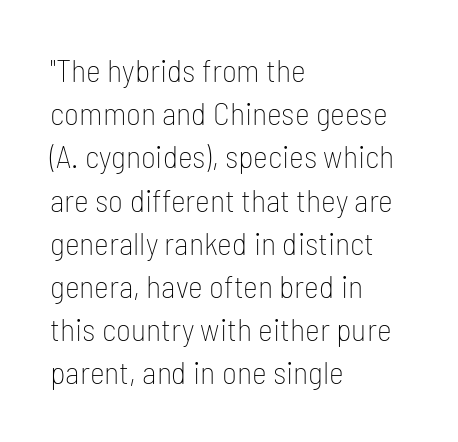
Q: Is the text bold? A: No.
Q: Is the text italic (slanted)? A: No, it is upright.
Q: Is the typeface a serif or a sans-serif typeface? A: Sans-serif.
Q: Is the text underlined? A: No.
Q: How is the paragraph aligned? A: Left-aligned.
Q: Is the spacing between letters normal or unusually wide? A: Normal.
Q: Is the spacing between lines tight, normal or loose? A: Normal.
Q: Width (condensed, normal, or wide)? A: Condensed.
Q: Stroke contrast? A: Low.
Q: x-height? A: Medium.
Q: Monospaced? A: No.
